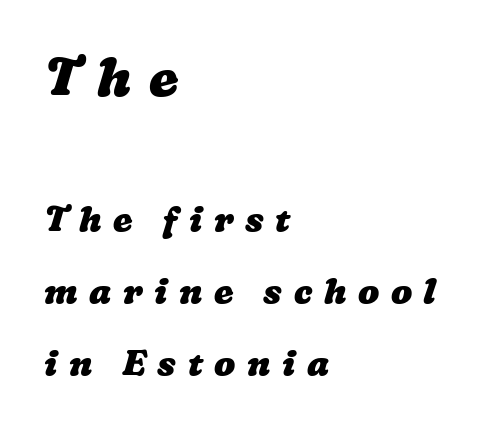
{"bold": "yes", "weight": "heavy", "width": "wide", "stroke_contrast": "low", "x_height": "medium", "monospaced": "no", "underline": "no", "align": "left", "line_spacing": "loose", "line_spacing_ratio": 2.06, "letter_spacing": "wide", "letter_spacing_em": 0.33, "larger_block": "first", "size_ratio": 1.51, "glyph_px": 53}
